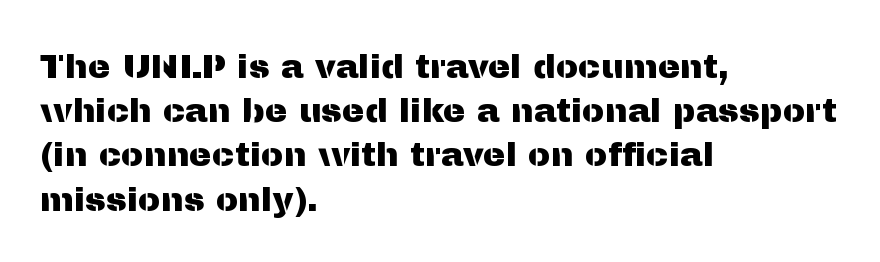
Q: Is the text italic (slanted)? A: No, it is upright.
Q: Is the typeface a serif or a sans-serif typeface? A: Sans-serif.
Q: Is the text underlined? A: No.
Q: How is the paragraph aligned? A: Left-aligned.
Q: Is the spacing between letters normal or unusually wide? A: Normal.
Q: Is the spacing between lines tight, normal or loose? A: Normal.
Q: Width (condensed, normal, or wide)? A: Normal.
Q: Stroke contrast? A: Medium.
Q: x-height? A: Medium.
Q: Monospaced? A: No.
